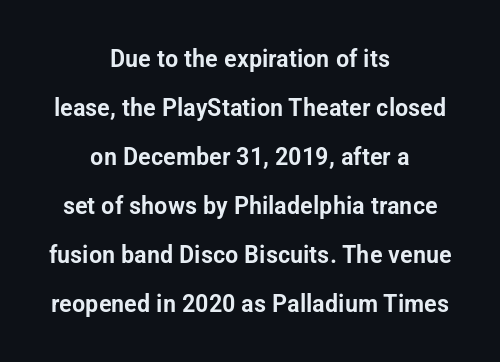
Q: Is the text italic (slanted)? A: No, it is upright.
Q: Is the text underlined? A: No.
Q: How is the paragraph aligned? A: Centered.
Q: Is the spacing between letters normal or unusually wide? A: Normal.
Q: Is the spacing between lines tight, normal or loose? A: Loose.
